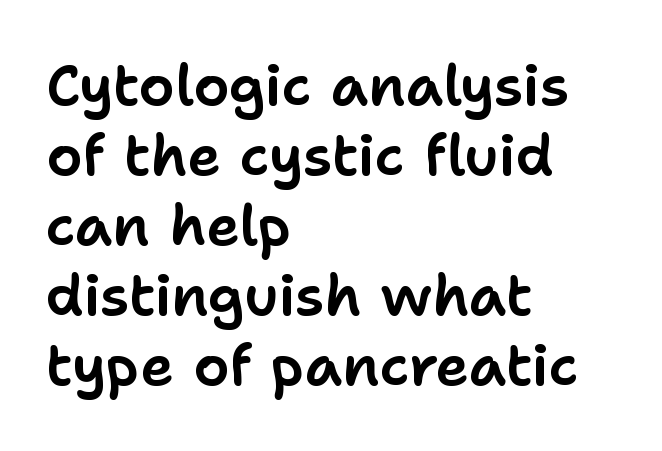
{"serif": "no", "italic": "no", "width": "normal", "stroke_contrast": "low", "x_height": "medium", "monospaced": "no", "underline": "no", "align": "left", "line_spacing_ratio": 1.23, "letter_spacing": "normal", "letter_spacing_em": 0.0, "glyph_px": 57}
